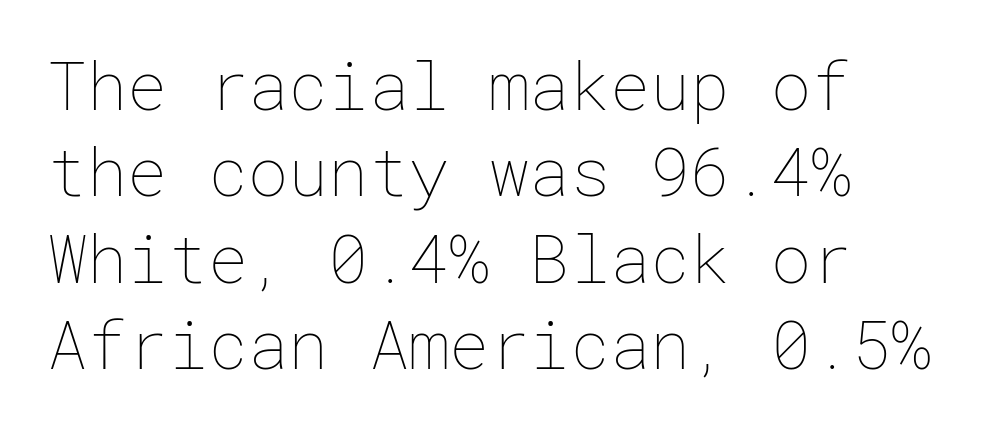
These lines keep a tight, regular rhythm from letter to letter. Nobody drew a line under any word here. Quick note: not italic, upright. The typesetting does not lean heavy: it is not bold.
